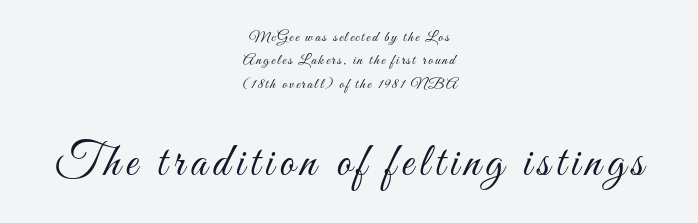
The image shows 46 px light, condensed type; set centered, normal line spacing (1.56x), not underlined; the second (bottom) block is 3.07x larger; medium stroke contrast and a small x-height.
